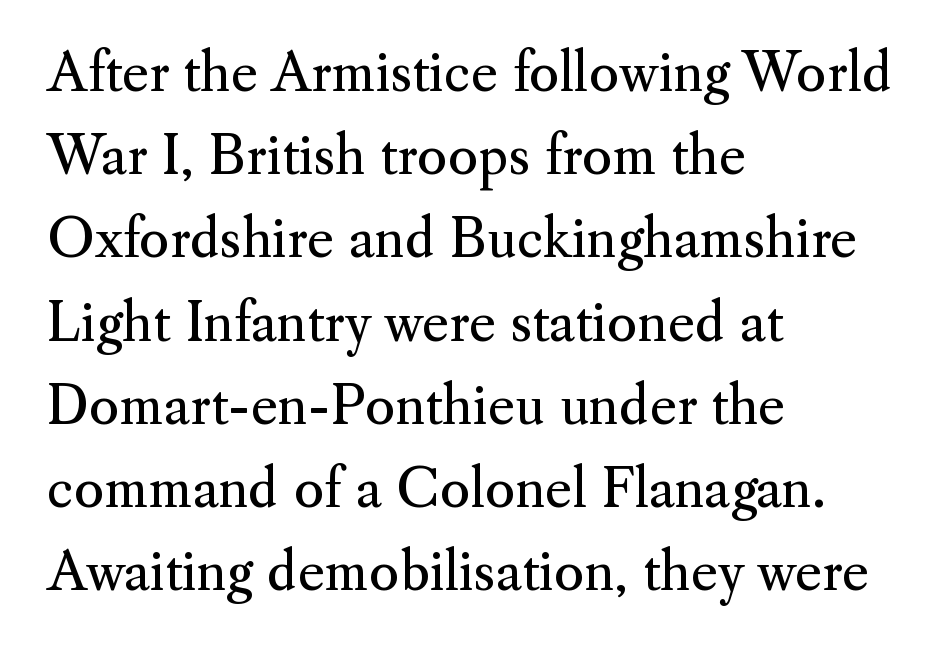
The image shows 52 px regular-weight serif type, upright; set left-aligned, normal line spacing (1.6x), normal letter spacing, not underlined; medium stroke contrast and a small x-height.
